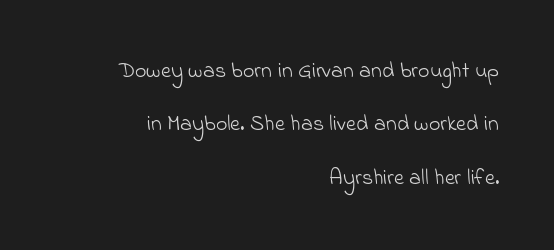
The image shows 22 px text type; set right-aligned, loose line spacing (2.43x), normal letter spacing, not underlined.
